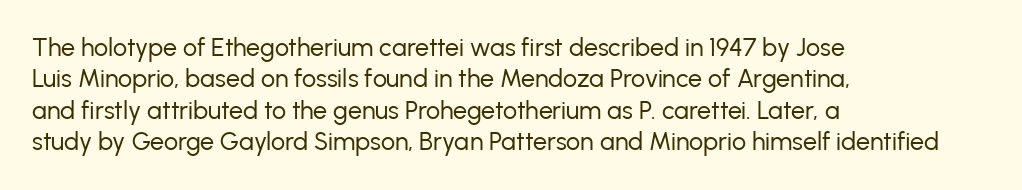
Q: Is the text bold? A: No.
Q: Is the text italic (slanted)? A: No, it is upright.
Q: Is the text underlined? A: No.
Q: How is the paragraph aligned? A: Left-aligned.
Q: Is the spacing between letters normal or unusually wide? A: Normal.
Q: Is the spacing between lines tight, normal or loose? A: Normal.
